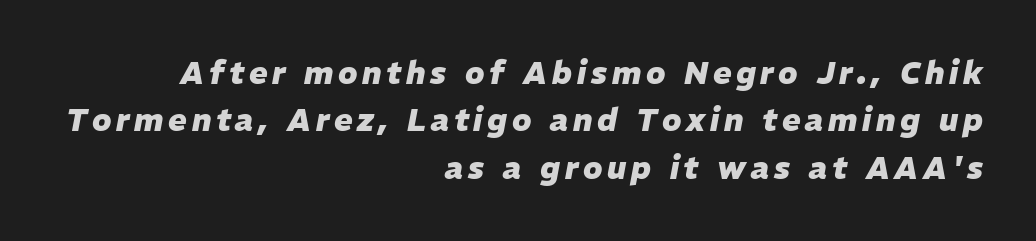
{"italic": "yes", "lean": "right", "slant_degrees": 11, "bold": "yes", "weight": "heavy", "width": "normal", "stroke_contrast": "low", "x_height": "medium", "monospaced": "no", "underline": "no", "align": "right", "line_spacing": "normal", "line_spacing_ratio": 1.53, "glyph_px": 31}
